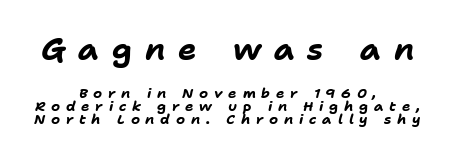
The space between consecutive lines is stingy. These lines are centered, leaving both edges ragged. Letter spacing: wide. There's an unmistakable incline to the writing here. Every letter is thick-stroked: bold, no question. The letters advance in unequal steps, a hallmark of proportional type.
